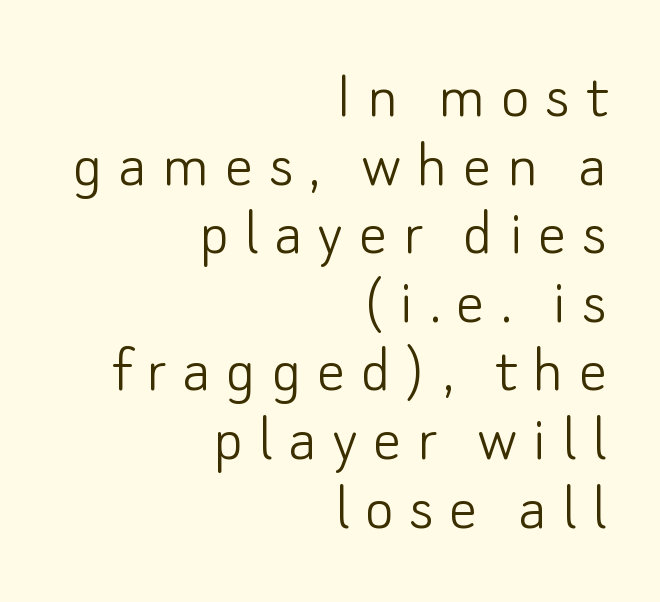
{"serif": "no", "italic": "no", "bold": "no", "weight": "light", "width": "normal", "stroke_contrast": "low", "x_height": "small", "monospaced": "no", "underline": "no", "align": "right", "line_spacing": "tight", "line_spacing_ratio": 0.98, "letter_spacing": "wide", "letter_spacing_em": 0.22, "glyph_px": 70}
